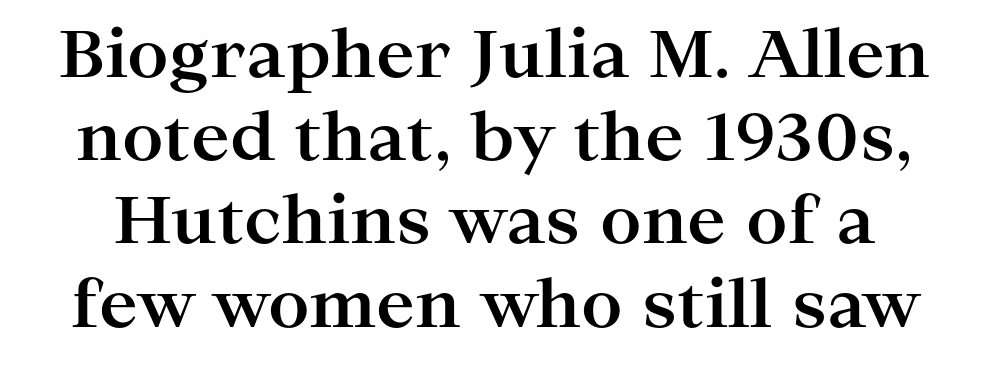
Q: Is the text bold? A: Yes.
Q: Is the text italic (slanted)? A: No, it is upright.
Q: Is the typeface a serif or a sans-serif typeface? A: Serif.
Q: Is the text underlined? A: No.
Q: Is the spacing between letters normal or unusually wide? A: Normal.
Q: Is the spacing between lines tight, normal or loose? A: Normal.
Q: Width (condensed, normal, or wide)? A: Wide.
Q: Stroke contrast? A: High.
Q: x-height? A: Medium.
Q: Monospaced? A: No.
